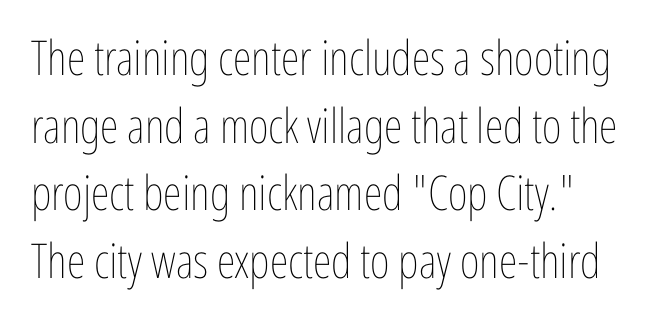
Q: Is the text bold? A: No.
Q: Is the text italic (slanted)? A: No, it is upright.
Q: Is the text underlined? A: No.
Q: Is the spacing between letters normal or unusually wide? A: Normal.
Q: Is the spacing between lines tight, normal or loose? A: Normal.
Q: Width (condensed, normal, or wide)? A: Condensed.
Q: Stroke contrast? A: Low.
Q: x-height? A: Medium.
Q: Monospaced? A: No.
